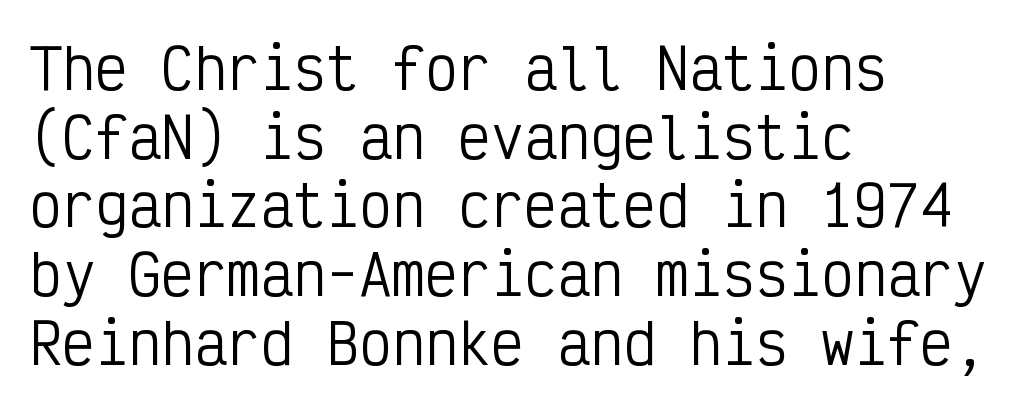
Q: Is the text bold? A: No.
Q: Is the text italic (slanted)? A: No, it is upright.
Q: Is the typeface a serif or a sans-serif typeface? A: Sans-serif.
Q: Is the text underlined? A: No.
Q: How is the paragraph aligned? A: Left-aligned.
Q: Is the spacing between letters normal or unusually wide? A: Normal.
Q: Is the spacing between lines tight, normal or loose? A: Normal.
Q: Width (condensed, normal, or wide)? A: Condensed.
Q: Stroke contrast? A: Low.
Q: x-height? A: Medium.
Q: Monospaced? A: Yes.
